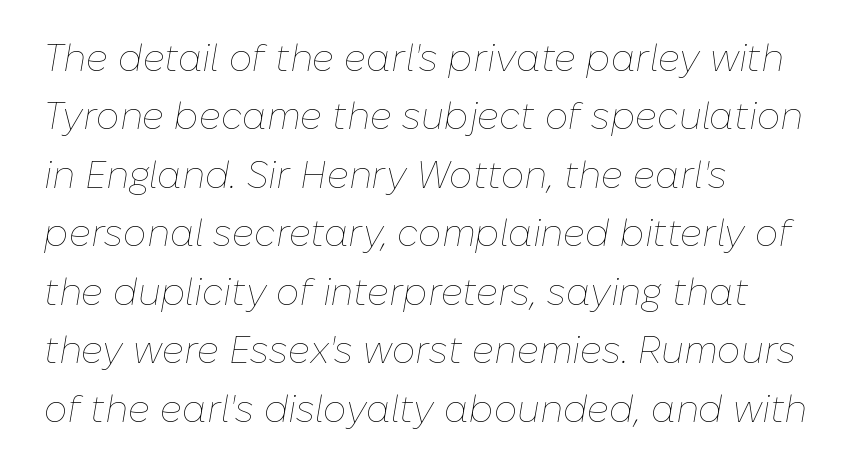
Q: Is the text bold? A: No.
Q: Is the text italic (slanted)? A: Yes, it leans right by about 10 degrees.
Q: Is the text underlined? A: No.
Q: How is the paragraph aligned? A: Left-aligned.
Q: Is the spacing between letters normal or unusually wide? A: Normal.
Q: Is the spacing between lines tight, normal or loose? A: Normal.
Q: Width (condensed, normal, or wide)? A: Normal.
Q: Stroke contrast? A: Low.
Q: x-height? A: Medium.
Q: Monospaced? A: No.
